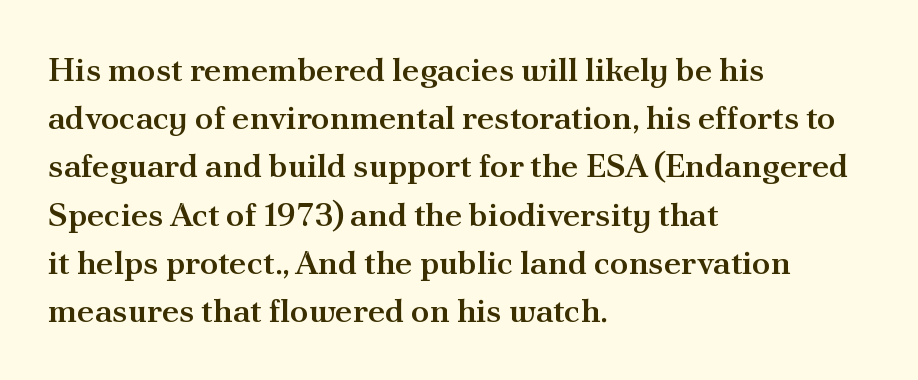
Examine the stroke ends and you'll spot serifs. How heavy is the stroke? Medium-heavy — a semibold, shy of bold. Nobody touched the tracking dial on this one. The letters advance in unequal steps, a hallmark of proportional type. The typography opts for an upright posture over an oblique one. Does the copy run flush right? No — it runs flush left.
